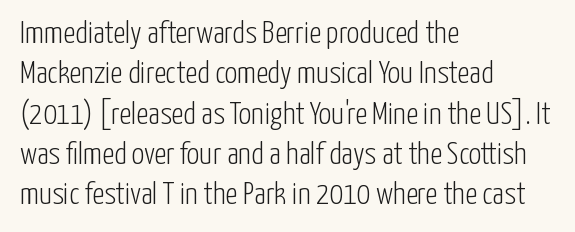
{"serif": "no", "italic": "no", "bold": "no", "weight": "light", "width": "condensed", "stroke_contrast": "low", "x_height": "medium", "monospaced": "no", "underline": "no", "align": "left", "line_spacing": "normal", "line_spacing_ratio": 1.3, "letter_spacing": "normal", "letter_spacing_em": 0.0, "glyph_px": 31}
